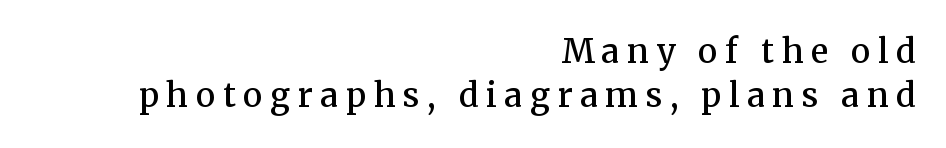
Q: Is the text bold? A: Semi-bold.
Q: Is the text italic (slanted)? A: No, it is upright.
Q: Is the typeface a serif or a sans-serif typeface? A: Serif.
Q: Is the text underlined? A: No.
Q: How is the paragraph aligned? A: Right-aligned.
Q: Is the spacing between letters normal or unusually wide? A: Unusually wide.
Q: Is the spacing between lines tight, normal or loose? A: Normal.
Q: Width (condensed, normal, or wide)? A: Normal.
Q: Stroke contrast? A: Medium.
Q: x-height? A: Medium.
Q: Monospaced? A: No.
